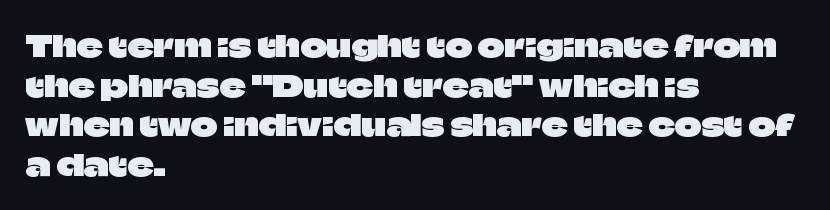
The typesetter chose a ragged-right arrangement here. Upright lettering throughout. Here the designer chose a conventional face with non-uniform glyph widths. Compared with typical body copy, the letter spacing here is the same. Each new line begins a customary step beneath the previous one. Serif or sans? Sans — the stroke terminals are bare.
